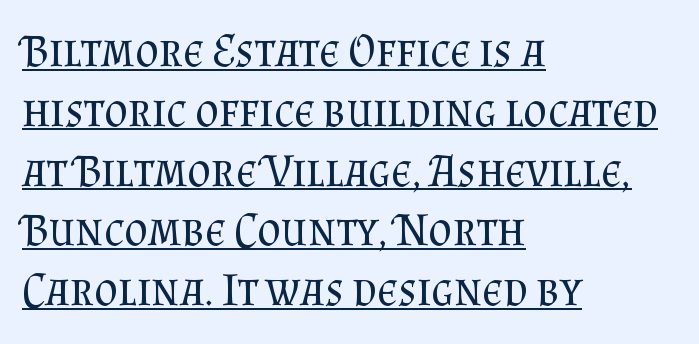
The image shows 46 px regular-weight serif type, upright; set left-aligned, normal line spacing (1.3x), normal letter spacing, underlined; medium stroke contrast and a small x-height.
